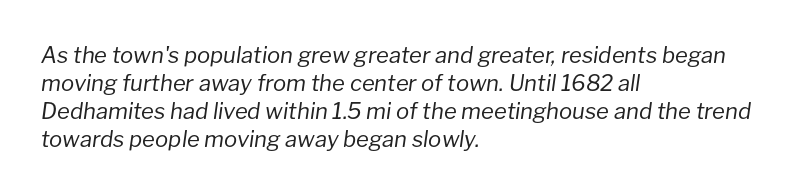
The words here are not underlined. Posture: slanted. The tracking reads as untouched default to a designer's eye. Line beginnings align vertically; line endings do not.
